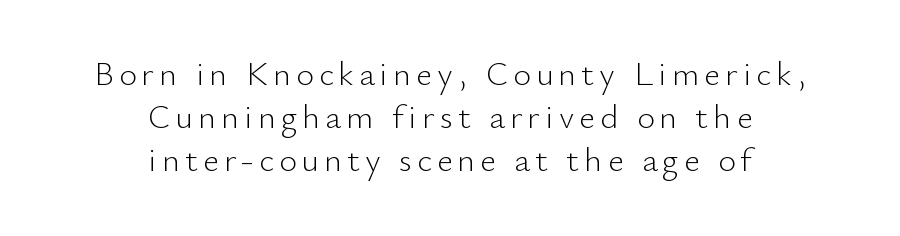
Posture: upright roman. Each row of text sits above clean, open space. Serifs: no, the terminals of the letterforms are clean. The vertical gap from one line to the next is medium. Is the block centered? Yes — each line is placed symmetrically about the middle.
